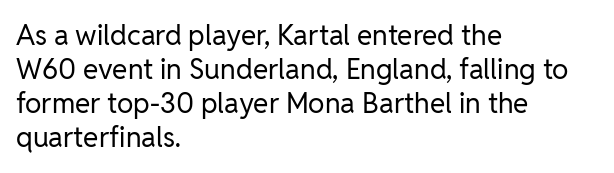
Tracking here is standard; glyphs follow each other at the usual distance. This rendering employs a face without finishing strokes, i.e., a sans-serif. Is the block centered? No — it sits flush against the left margin. Underlining? Definitely not there.
